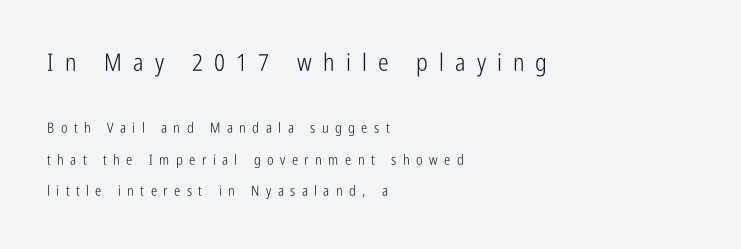
{"italic": "no", "bold": "no", "underline": "no", "align": "left", "line_spacing": "loose", "line_spacing_ratio": 2.22, "letter_spacing": "wide", "letter_spacing_em": 0.46, "larger_block": "first", "size_ratio": 1.71, "glyph_px": 24}
